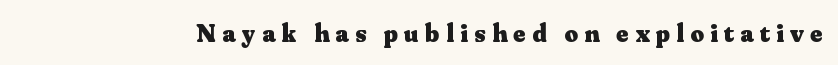
{"italic": "no", "bold": "yes", "underline": "no", "letter_spacing": "wide", "letter_spacing_em": 0.25, "glyph_px": 26}
